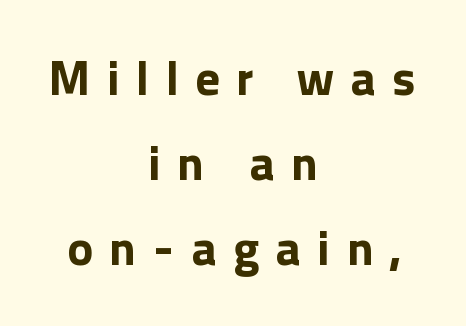
These lines have a slow, spaced-out rhythm from letter to letter. Anything drawn beneath the words? Only blank space. Character widths vary here, with narrow letters taking less room than wide ones. The font's upright variant was chosen for this text. Notice how the passage keeps no hard edge, just a central spine. Heft: maximum for text — a bold.
